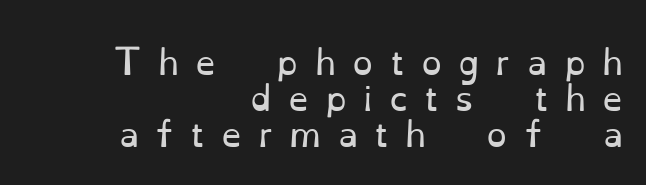
Examine the stroke ends and you'll spot serifs. Underline: absent. Closely set lines give the paragraph a compact silhouette. Think of a printed novel: that variable character pitch is what you see here. Each line ends at the same right margin while the left side varies.
